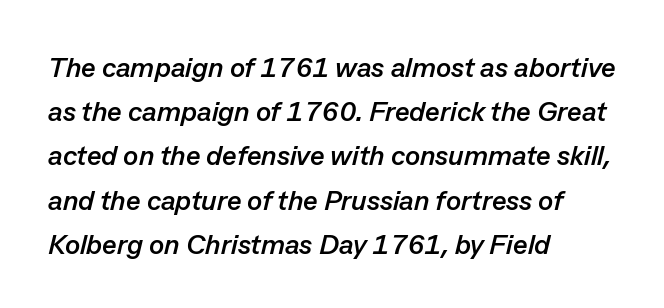
Q: Is the text bold? A: Yes.
Q: Is the text italic (slanted)? A: Yes, it leans right by about 13 degrees.
Q: Is the text underlined? A: No.
Q: How is the paragraph aligned? A: Left-aligned.
Q: Is the spacing between letters normal or unusually wide? A: Normal.
Q: Is the spacing between lines tight, normal or loose? A: Normal.
Q: Width (condensed, normal, or wide)? A: Normal.
Q: Stroke contrast? A: Low.
Q: x-height? A: Medium.
Q: Monospaced? A: No.
